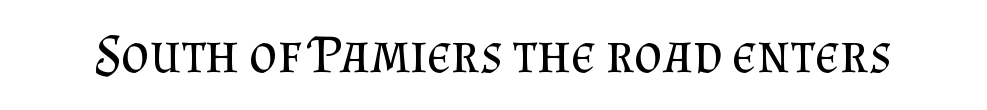
{"serif": "yes", "italic": "no", "bold": "no", "weight": "regular", "width": "normal", "stroke_contrast": "medium", "x_height": "small", "monospaced": "no", "underline": "no", "letter_spacing": "normal", "letter_spacing_em": 0.0, "glyph_px": 55}
